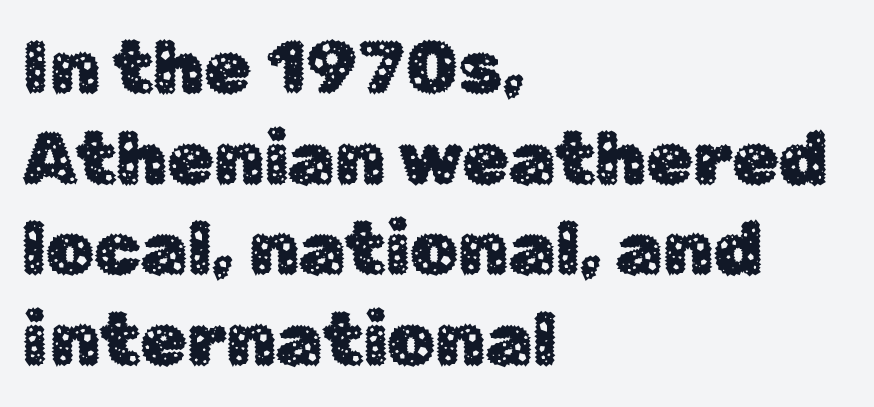
Q: Is the text italic (slanted)? A: No, it is upright.
Q: Is the typeface a serif or a sans-serif typeface? A: Sans-serif.
Q: Is the text underlined? A: No.
Q: How is the paragraph aligned? A: Left-aligned.
Q: Is the spacing between letters normal or unusually wide? A: Normal.
Q: Width (condensed, normal, or wide)? A: Normal.
Q: Stroke contrast? A: Low.
Q: x-height? A: Medium.
Q: Monospaced? A: No.
